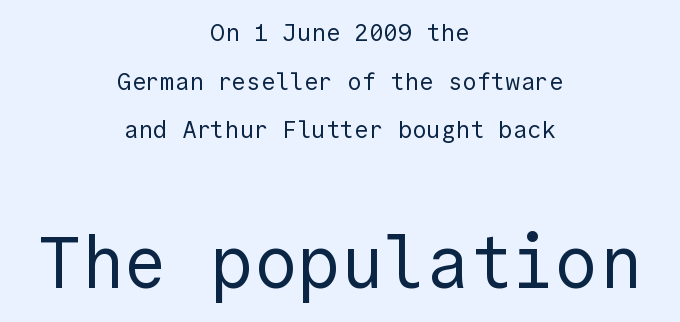
Every row of glyphs is offset so its center matches the block's center. Posture: upright roman. The gaps between neighbouring characters are ordinary and unremarkable. Students, observe: this is what heavily led, spacious text looks like.
